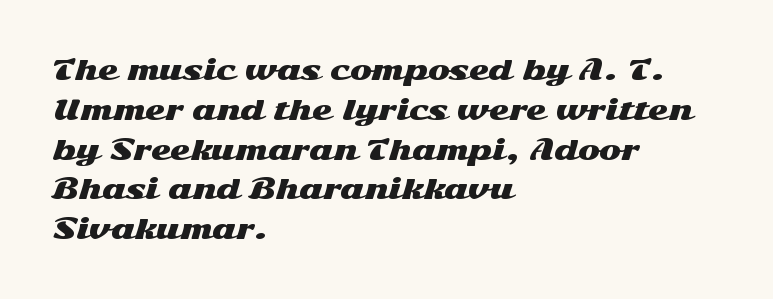
Q: Is the text italic (slanted)? A: Yes.
Q: Is the text underlined? A: No.
Q: How is the paragraph aligned? A: Left-aligned.
Q: Is the spacing between letters normal or unusually wide? A: Normal.
Q: Is the spacing between lines tight, normal or loose? A: Normal.
